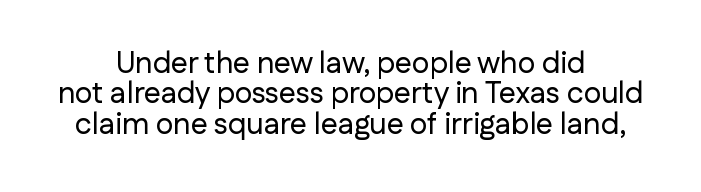
Quick note: interline space is minimal. You could not count columns in this text — the font is proportionally spaced. The typography opts for an upright posture over an oblique one. Only glyphs here, with clear space below each row.
